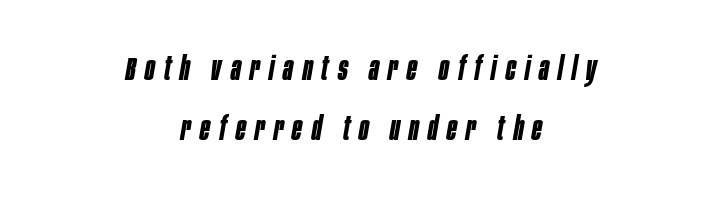
Q: Is the text bold? A: Yes.
Q: Is the text italic (slanted)? A: Yes, it leans right by about 10 degrees.
Q: Is the text underlined? A: No.
Q: How is the paragraph aligned? A: Centered.
Q: Is the spacing between letters normal or unusually wide? A: Unusually wide.
Q: Width (condensed, normal, or wide)? A: Condensed.
Q: Stroke contrast? A: Low.
Q: x-height? A: Large.
Q: Monospaced? A: No.
